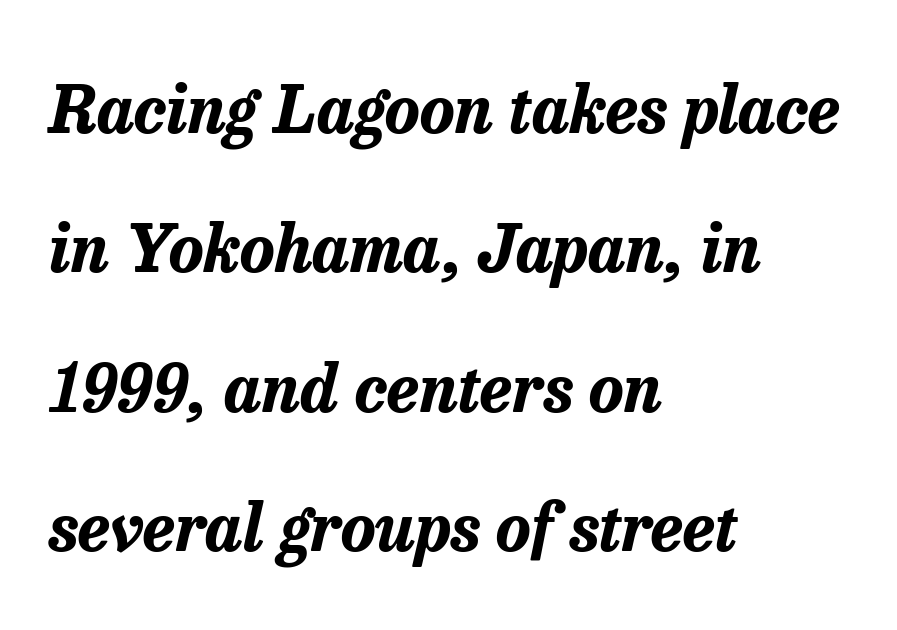
Q: Is the text bold? A: Yes.
Q: Is the text italic (slanted)? A: Yes, it leans right by about 13 degrees.
Q: Is the text underlined? A: No.
Q: How is the paragraph aligned? A: Left-aligned.
Q: Is the spacing between letters normal or unusually wide? A: Normal.
Q: Is the spacing between lines tight, normal or loose? A: Loose.
Q: Width (condensed, normal, or wide)? A: Normal.
Q: Stroke contrast? A: Low.
Q: x-height? A: Medium.
Q: Monospaced? A: No.
